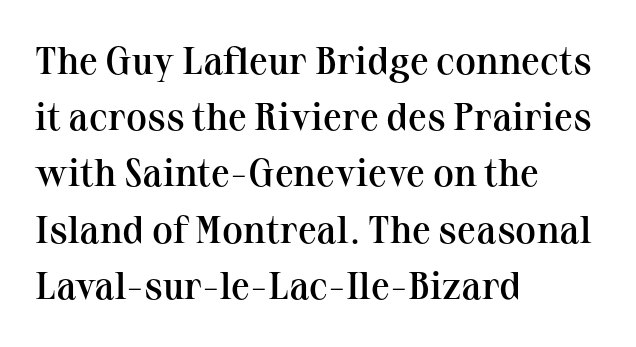
Note the varied advance widths — an 'i' is clearly narrower than an 'm'. A bit beefed up — I'd call it semibold rather than bold. Tracking value appears to be zero — textbook default spacing. Style check: upright. The designer went with a serif here, giving each stem small feet. Line beginnings align vertically; line endings do not.
